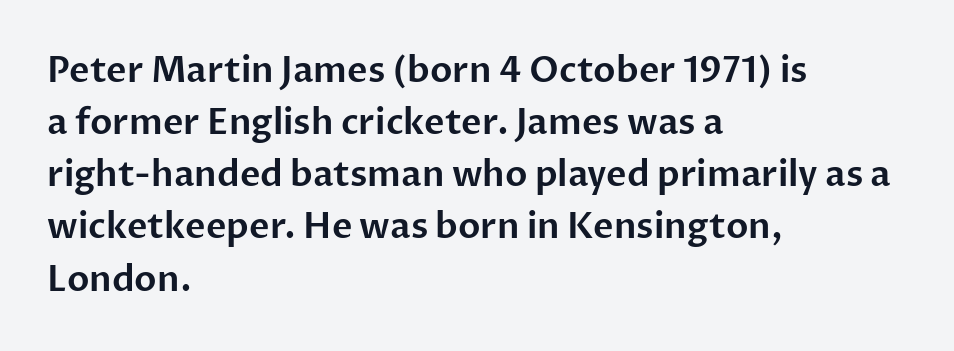
Q: Is the text italic (slanted)? A: No, it is upright.
Q: Is the typeface a serif or a sans-serif typeface? A: Sans-serif.
Q: Is the text underlined? A: No.
Q: How is the paragraph aligned? A: Left-aligned.
Q: Is the spacing between letters normal or unusually wide? A: Normal.
Q: Is the spacing between lines tight, normal or loose? A: Normal.
Q: Width (condensed, normal, or wide)? A: Normal.
Q: Stroke contrast? A: Low.
Q: x-height? A: Medium.
Q: Monospaced? A: No.
